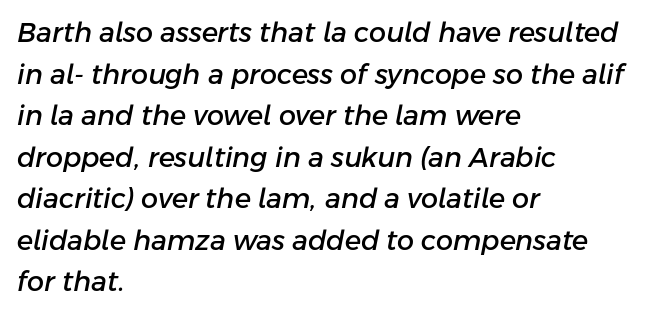
Q: Is the text italic (slanted)? A: Yes, it leans right by about 11 degrees.
Q: Is the text underlined? A: No.
Q: How is the paragraph aligned? A: Left-aligned.
Q: Is the spacing between letters normal or unusually wide? A: Normal.
Q: Is the spacing between lines tight, normal or loose? A: Normal.
